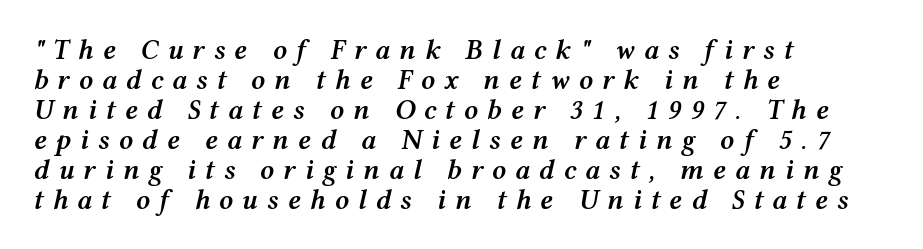
The image shows 28 px semibold, wide type, italic (leaning right); set left-aligned, tight line spacing (1.07x), unusually wide letter spacing (+0.32 em), not underlined; medium stroke contrast and a medium x-height.
